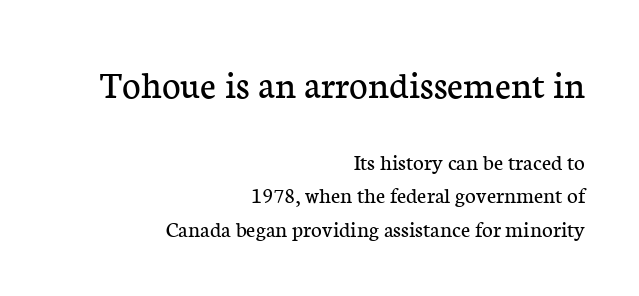
The image shows 40 px regular-weight serif type, upright; set right-aligned, normal line spacing (1.45x), normal letter spacing, not underlined; the first (top) block is 1.74x larger; low stroke contrast and a medium x-height.
